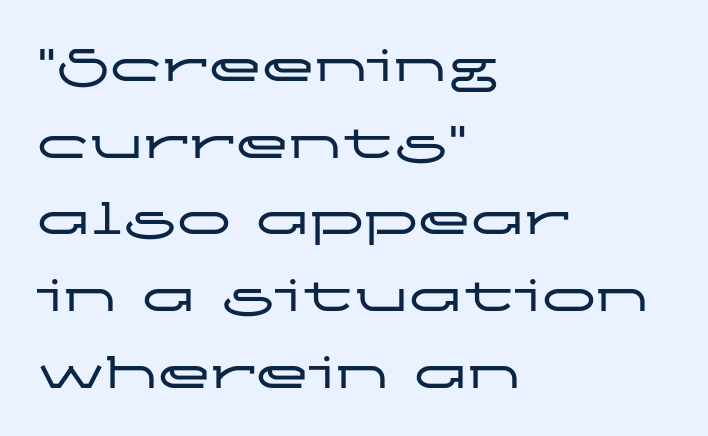
{"serif": "no", "italic": "no", "width": "wide", "stroke_contrast": "low", "x_height": "medium", "monospaced": "no", "underline": "no", "align": "left", "line_spacing": "normal", "line_spacing_ratio": 1.42, "letter_spacing": "normal", "letter_spacing_em": 0.0, "glyph_px": 54}
